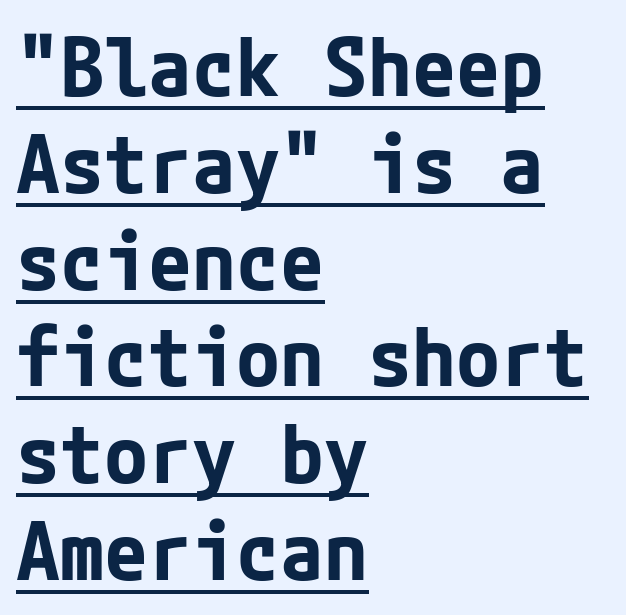
Q: Is the text bold? A: Yes.
Q: Is the text italic (slanted)? A: No, it is upright.
Q: Is the typeface a serif or a sans-serif typeface? A: Sans-serif.
Q: Is the text underlined? A: Yes.
Q: How is the paragraph aligned? A: Left-aligned.
Q: Is the spacing between letters normal or unusually wide? A: Normal.
Q: Width (condensed, normal, or wide)? A: Normal.
Q: Stroke contrast? A: Low.
Q: x-height? A: Medium.
